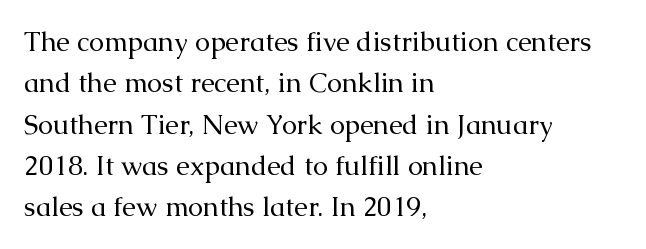
Q: Is the text bold? A: No.
Q: Is the text italic (slanted)? A: No, it is upright.
Q: Is the text underlined? A: No.
Q: How is the paragraph aligned? A: Left-aligned.
Q: Is the spacing between letters normal or unusually wide? A: Normal.
Q: Is the spacing between lines tight, normal or loose? A: Normal.
